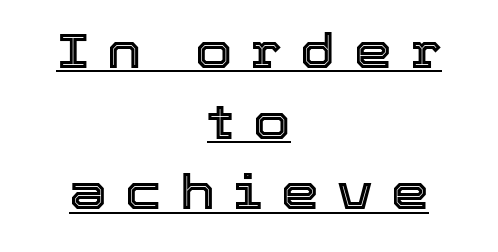
The image shows 48 px text type, upright; set centered, normal line spacing (1.47x), unusually wide letter spacing (+0.38 em), underlined; a medium x-height.
